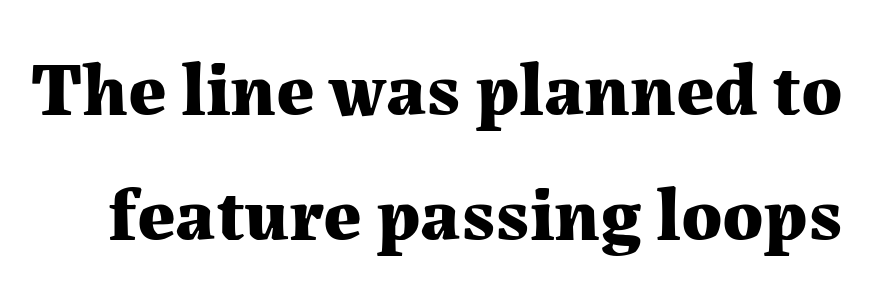
Are there feet on the stems? There are — it's a serif. The glyphs are unaccompanied by any horizontal stroke below them. You could not count columns in this text — the font is proportionally spaced. The passage shown stacks its lines at a standard gap. Tall strokes in this sample are plumb rather than angled. Glyph-to-glyph distance matches everyday printed text.
